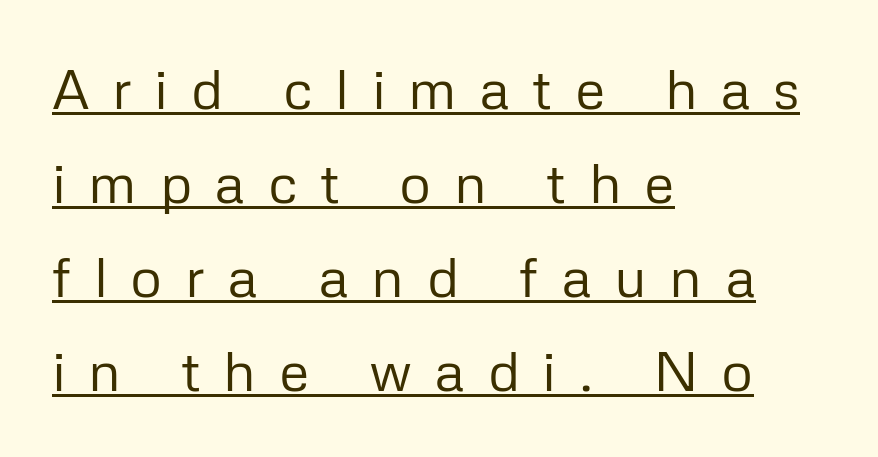
Q: Is the text bold? A: No.
Q: Is the text italic (slanted)? A: No, it is upright.
Q: Is the typeface a serif or a sans-serif typeface? A: Sans-serif.
Q: Is the text underlined? A: Yes.
Q: How is the paragraph aligned? A: Left-aligned.
Q: Is the spacing between letters normal or unusually wide? A: Unusually wide.
Q: Is the spacing between lines tight, normal or loose? A: Normal.
Q: Width (condensed, normal, or wide)? A: Normal.
Q: Stroke contrast? A: Low.
Q: x-height? A: Medium.
Q: Monospaced? A: No.
